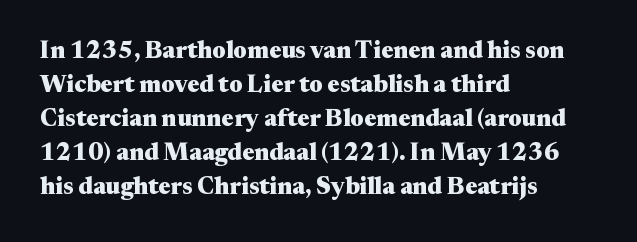
Q: Is the text bold? A: Yes.
Q: Is the text italic (slanted)? A: No, it is upright.
Q: Is the text underlined? A: No.
Q: How is the paragraph aligned? A: Left-aligned.
Q: Is the spacing between letters normal or unusually wide? A: Normal.
Q: Is the spacing between lines tight, normal or loose? A: Normal.
